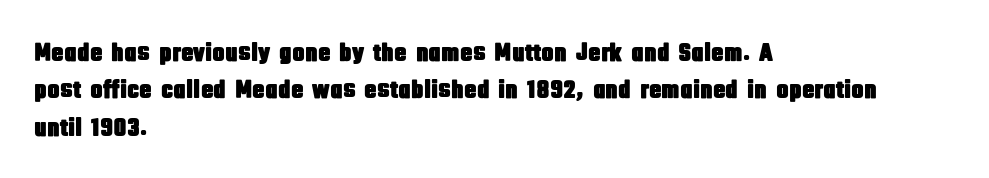
{"italic": "no", "underline": "no", "align": "left", "line_spacing": "normal", "line_spacing_ratio": 1.44, "letter_spacing": "normal", "letter_spacing_em": 0.0, "glyph_px": 26}
